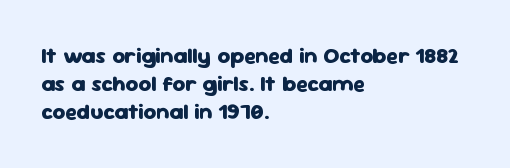
Q: Is the text bold? A: Yes.
Q: Is the text italic (slanted)? A: No, it is upright.
Q: Is the text underlined? A: No.
Q: How is the paragraph aligned? A: Left-aligned.
Q: Is the spacing between letters normal or unusually wide? A: Normal.
Q: Is the spacing between lines tight, normal or loose? A: Normal.
